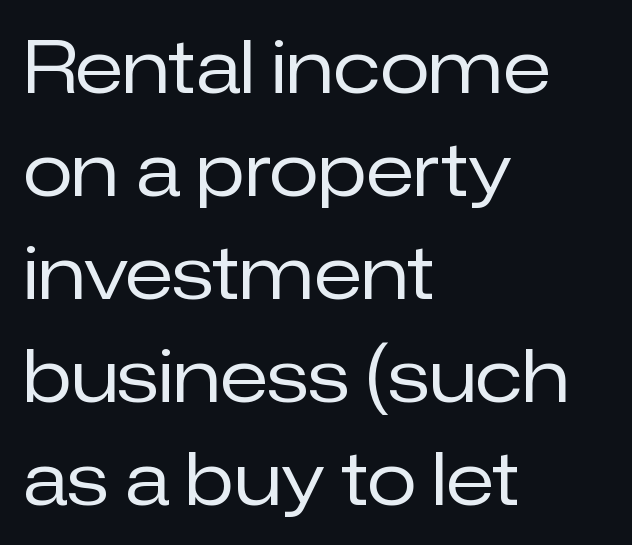
The image shows 72 px regular-weight sans-serif type, upright; set left-aligned, normal line spacing (1.43x), normal letter spacing, not underlined; low stroke contrast and a medium x-height.
